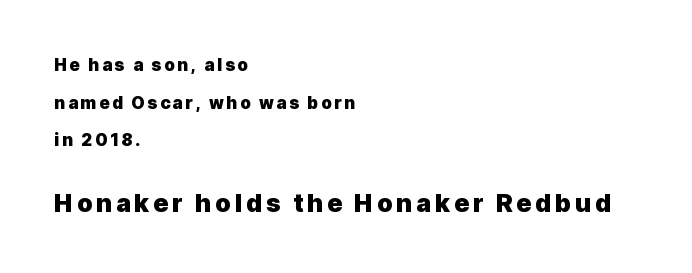
The image shows 25 px bold type, upright; set left-aligned, loose line spacing (2.21x), not underlined; the second (bottom) block is 1.47x larger.
